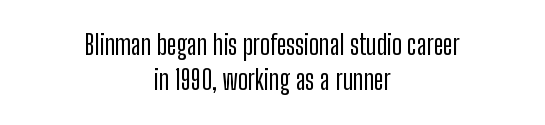
Caption: standard tracking, unaltered. A typesetter would mark this as roman, not italic. The strip under each line holds only bare page. Caption: multi-line text, centered on the measure. Vertical spacing — default.
